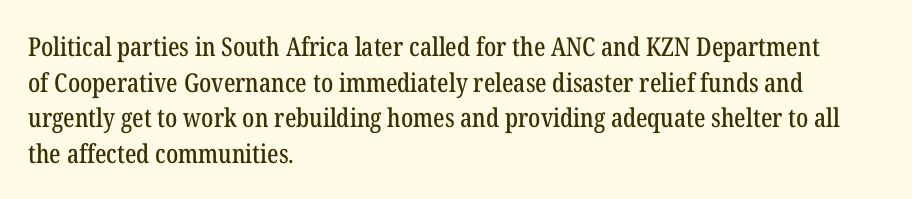
Q: Is the text italic (slanted)? A: No, it is upright.
Q: Is the text underlined? A: No.
Q: How is the paragraph aligned? A: Left-aligned.
Q: Is the spacing between letters normal or unusually wide? A: Normal.
Q: Is the spacing between lines tight, normal or loose? A: Normal.
